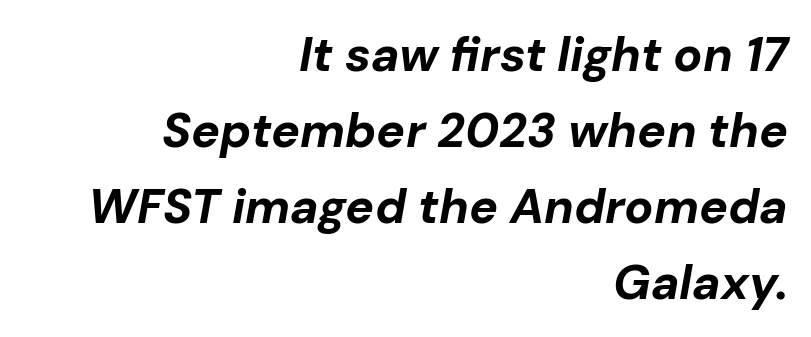
This rendering uses right alignment, leaving the left contour irregular. Evenly set lines give the paragraph a standard silhouette. Each letter keeps its own natural width here, so spacing adapts to shape. Would a proofreader flag this as italicized? Yes.
